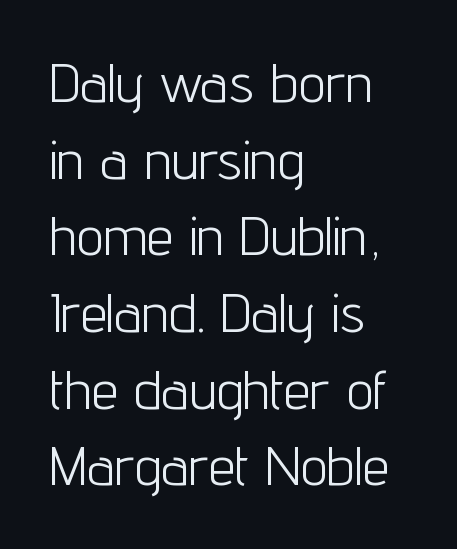
The image shows 54 px light, condensed sans-serif type, upright; set left-aligned, normal line spacing (1.42x), normal letter spacing, not underlined; low stroke contrast and a medium x-height.
